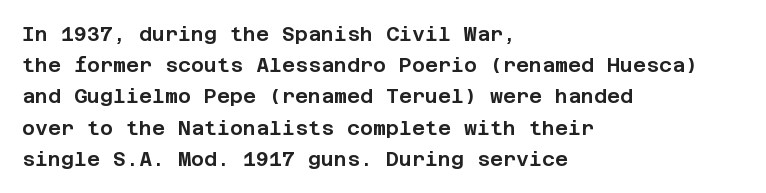
{"italic": "no", "underline": "no", "align": "left", "line_spacing": "normal", "line_spacing_ratio": 1.56, "letter_spacing": "normal", "letter_spacing_em": 0.0, "glyph_px": 20}
